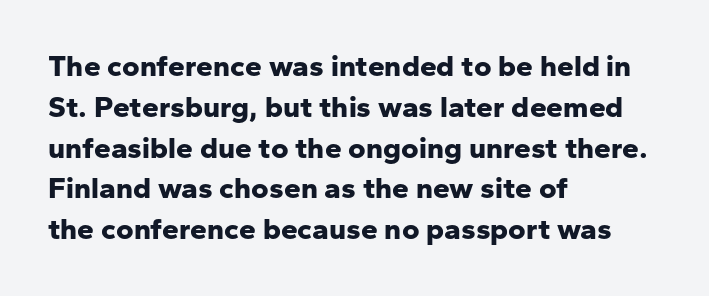
Default kerning and tracking; the words read as compact shapes. You could not count columns in this text — the font is proportionally spaced. The type sits square on the baseline with zero lean. Notice how descenders clear the ascenders below comfortably — that's standard leading.
